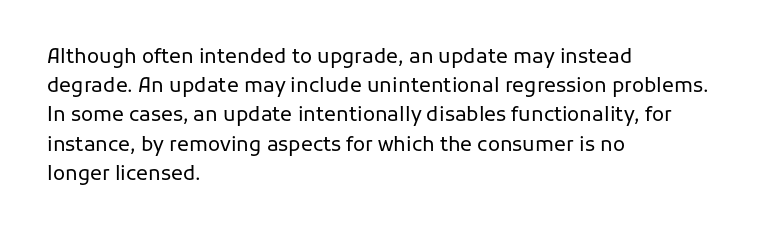
A normal amount of white space separates one row of letters from the next. The foot of each line stays bare and open. The ragged edge is on the right, which tells us the setting is flush left. This sample uses an upright cut, with every glyph sitting square on the baseline. No chunkiness to these letters — they're not bold. Does extra space separate the letters? No, they use regular spacing.
